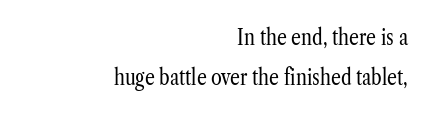
Q: Is the text bold? A: No.
Q: Is the text italic (slanted)? A: No, it is upright.
Q: Is the text underlined? A: No.
Q: How is the paragraph aligned? A: Right-aligned.
Q: Is the spacing between letters normal or unusually wide? A: Normal.
